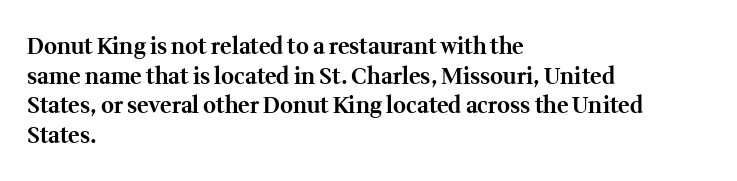
The image shows 22 px bold type, upright; set left-aligned, normal line spacing (1.35x), normal letter spacing, not underlined.
